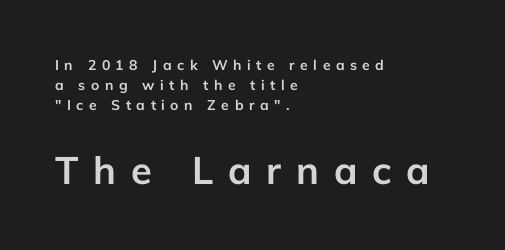
Q: Is the text bold? A: Yes.
Q: Is the text italic (slanted)? A: No, it is upright.
Q: Is the typeface a serif or a sans-serif typeface? A: Sans-serif.
Q: Is the text underlined? A: No.
Q: How is the paragraph aligned? A: Left-aligned.
Q: Is the spacing between letters normal or unusually wide? A: Unusually wide.
Q: Is the spacing between lines tight, normal or loose? A: Normal.
Q: Which block of text is set in a larger size, the first (top) or the second (bottom)? A: The second (bottom) one.
Q: Width (condensed, normal, or wide)? A: Normal.
Q: Stroke contrast? A: Low.
Q: x-height? A: Medium.
Q: Monospaced? A: No.
